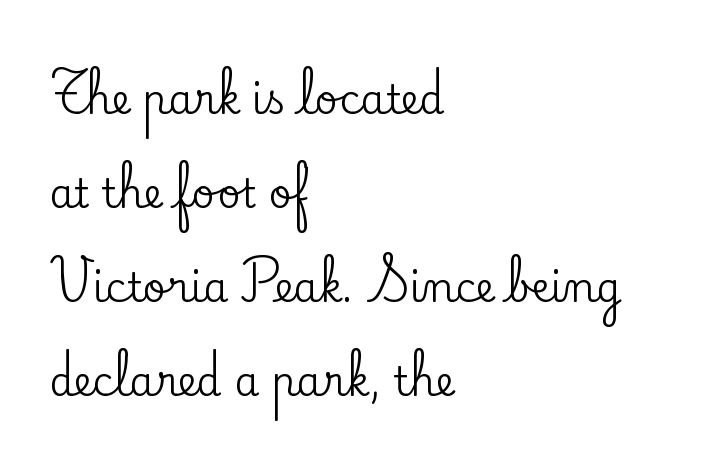
{"serif": "yes", "italic": "no", "width": "normal", "stroke_contrast": "low", "x_height": "small", "monospaced": "no", "underline": "no", "align": "left", "line_spacing": "loose", "line_spacing_ratio": 2.35, "letter_spacing": "normal", "letter_spacing_em": 0.0, "glyph_px": 40}
